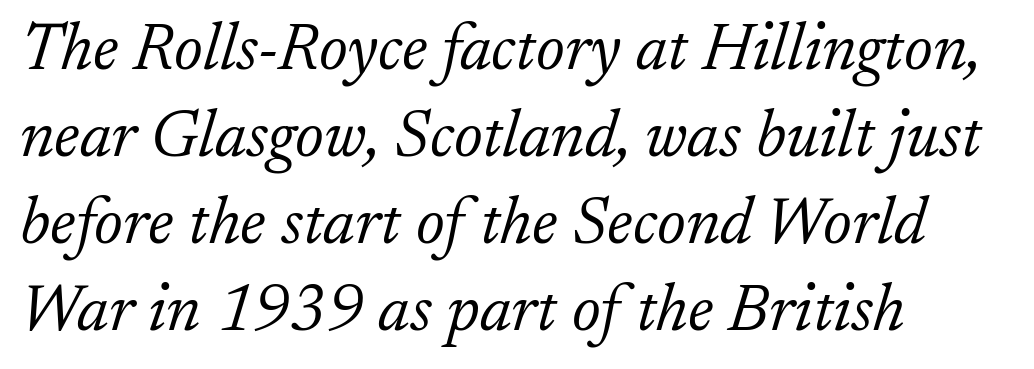
The image shows 66 px light serif type, italic (leaning right); set left-aligned, normal line spacing (1.32x), normal letter spacing, not underlined; low stroke contrast and a small x-height.
